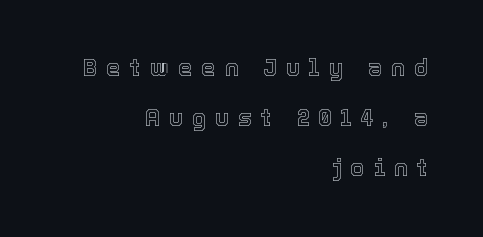
The image shows 23 px text type, upright; set right-aligned, loose line spacing (2.18x), unusually wide letter spacing (+0.4 em), not underlined.
